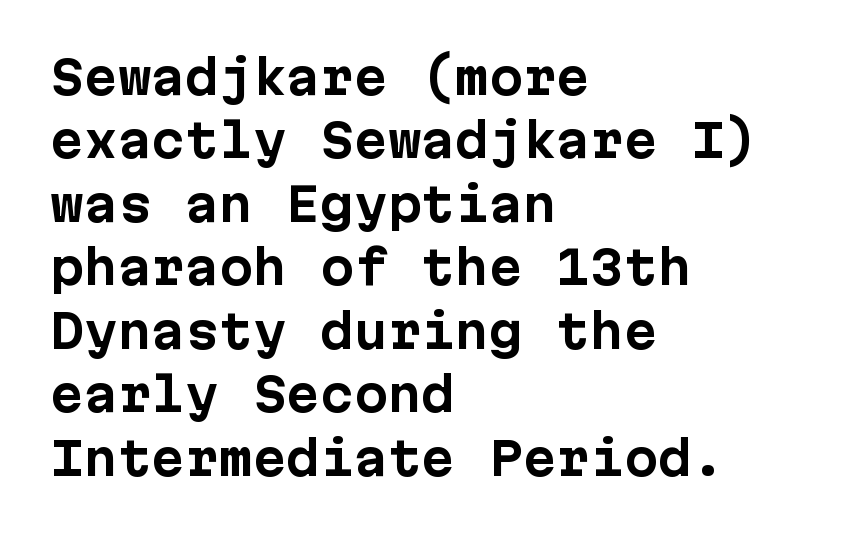
Glyph-to-glyph distance matches everyday printed text. The face used here has the dense, thick strokes of a bold. The baseline area is clear. Posture: straight, roman, zero tilt.
